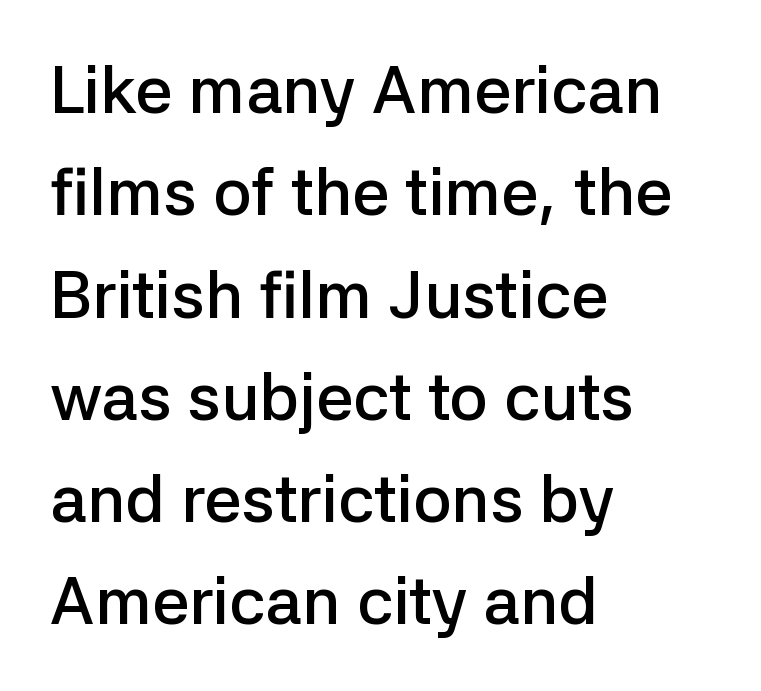
{"serif": "no", "italic": "no", "bold": "semi", "weight": "semibold", "width": "normal", "stroke_contrast": "low", "x_height": "medium", "monospaced": "no", "underline": "no", "align": "left", "line_spacing": "normal", "line_spacing_ratio": 1.55, "letter_spacing": "normal", "letter_spacing_em": 0.0, "glyph_px": 66}
